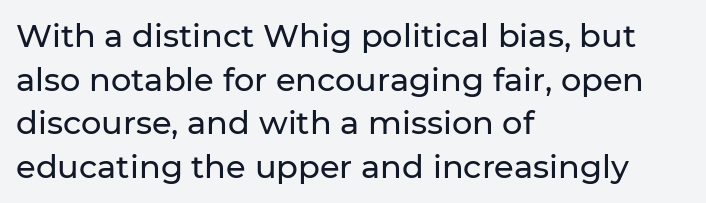
{"serif": "no", "italic": "no", "width": "normal", "stroke_contrast": "low", "x_height": "medium", "monospaced": "no", "underline": "no", "align": "left", "line_spacing": "normal", "line_spacing_ratio": 1.36, "letter_spacing": "normal", "letter_spacing_em": 0.0, "glyph_px": 32}
